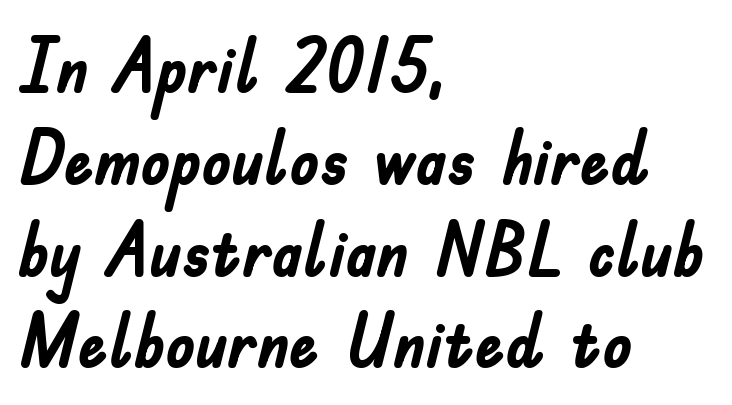
{"serif": "no", "bold": "yes", "weight": "semibold", "width": "condensed", "stroke_contrast": "low", "x_height": "small", "monospaced": "no", "underline": "no", "align": "left", "line_spacing_ratio": 1.24, "letter_spacing": "normal", "letter_spacing_em": 0.0, "glyph_px": 74}
